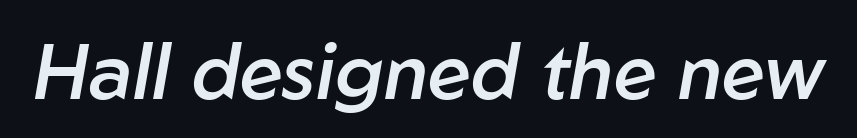
{"italic": "yes", "lean": "right", "slant_degrees": 10, "bold": "semi", "weight": "semibold", "width": "normal", "stroke_contrast": "low", "x_height": "medium", "monospaced": "no", "underline": "no", "letter_spacing": "normal", "letter_spacing_em": 0.0, "glyph_px": 77}
